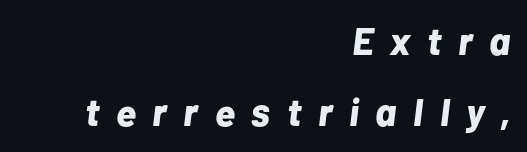
The image shows 38 px bold type, italic (leaning right); set right-aligned, line spacing 1.88x, unusually wide letter spacing (+0.44 em), not underlined; low stroke contrast and a medium x-height.
